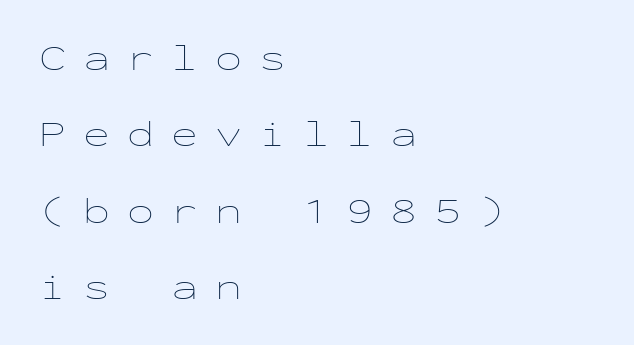
The image shows 36 px thin, wide type, upright, monospaced; set left-aligned, loose line spacing (2.12x), unusually wide letter spacing (+0.47 em), not underlined; low stroke contrast and a medium x-height.
